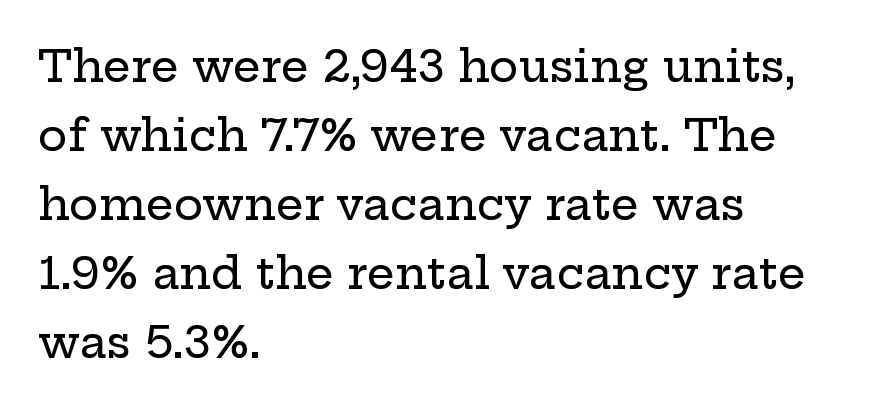
Here the designer chose a conventional face with non-uniform glyph widths. Between one letter and the next there's only the usual sliver of space. Is this a sans? No — the strokes have serifs. Italic: no, the glyphs are upright roman. Notice how descenders clear the ascenders below comfortably — that's standard leading. The space beneath each line is pristine and unruled.
